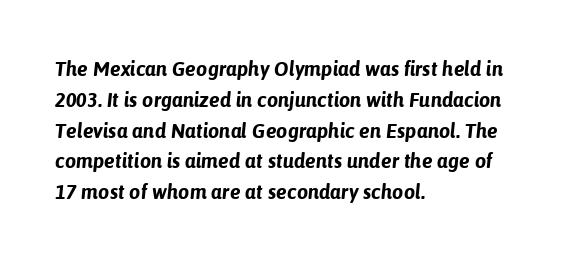
Notice how the stems are inclined rather than vertical — that's the hallmark of italics. Short note: letters normally spaced. Check the space under the baseline: it is left empty. Notice how thick the strokes are: this is what a full bold looks like.
